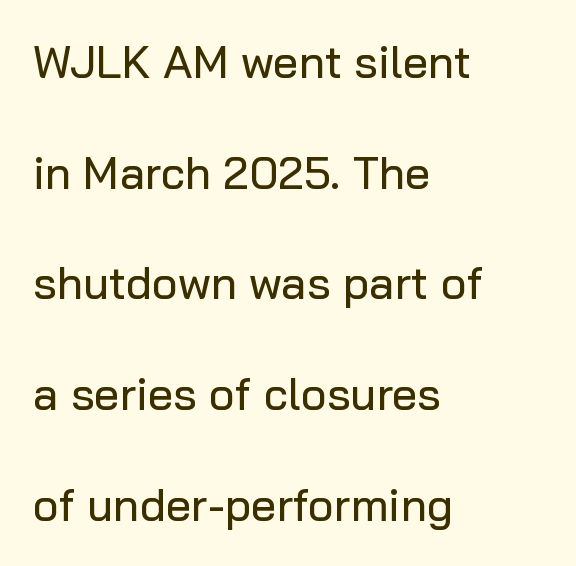
{"serif": "no", "italic": "no", "width": "normal", "stroke_contrast": "low", "x_height": "medium", "monospaced": "no", "underline": "no", "align": "left", "line_spacing": "loose", "line_spacing_ratio": 2.46, "letter_spacing": "normal", "letter_spacing_em": 0.0, "glyph_px": 45}
